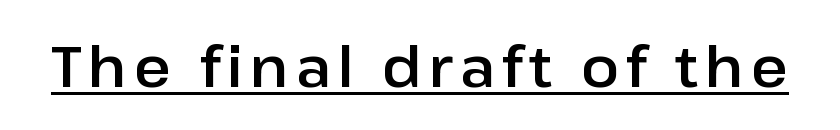
The string is rendered with underlining switched on. Is this a fixed-width face? No — the glyphs have proportional, varying widths. Is there any slant? The stems are plumb. Nope, no serifs anywhere on these letters.
